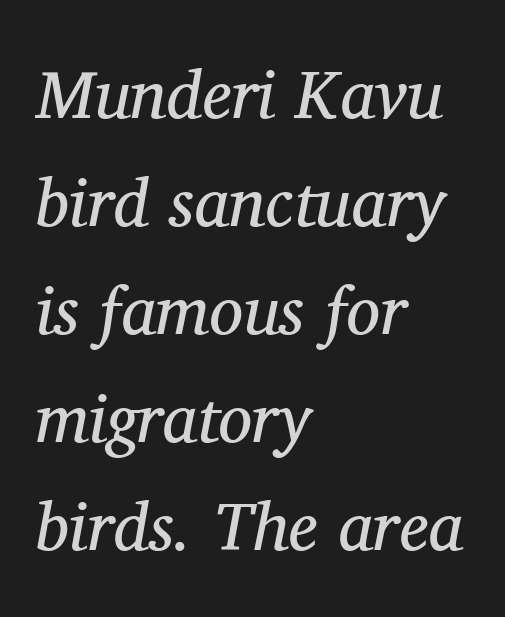
The image shows 68 px regular-weight serif type, italic (leaning right); set left-aligned, normal line spacing (1.59x), normal letter spacing, not underlined; medium stroke contrast and a medium x-height.
